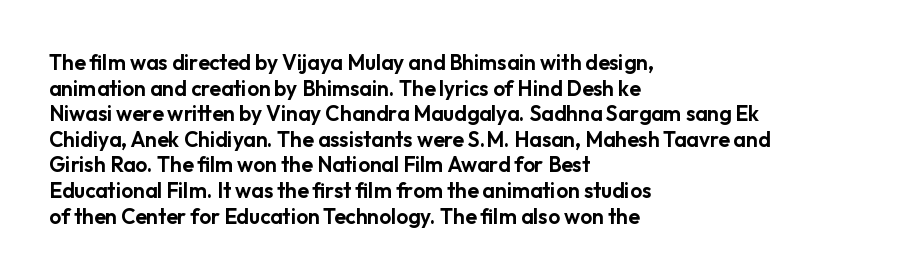
Line beginnings align vertically; line endings do not. Posture: vertical. A typesetter would call this zero additional tracking. The baseline area is clear.
